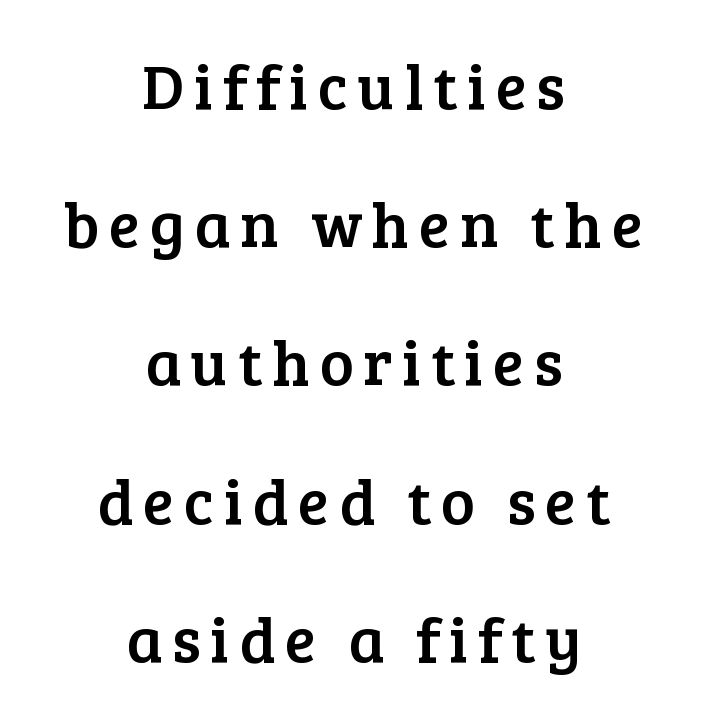
Q: Is the text italic (slanted)? A: No, it is upright.
Q: Is the typeface a serif or a sans-serif typeface? A: Serif.
Q: Is the text underlined? A: No.
Q: How is the paragraph aligned? A: Centered.
Q: Is the spacing between lines tight, normal or loose? A: Loose.
Q: Width (condensed, normal, or wide)? A: Normal.
Q: Stroke contrast? A: Low.
Q: x-height? A: Medium.
Q: Monospaced? A: No.
